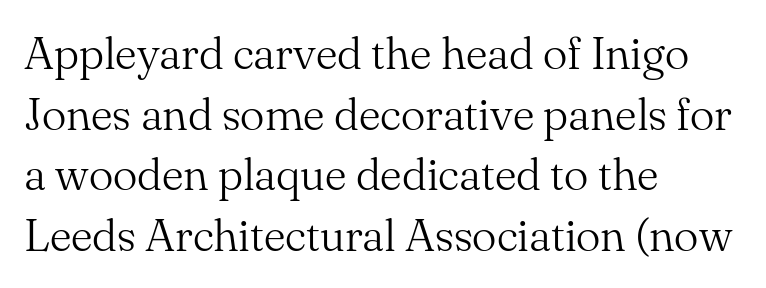
The passage shown is typed in a proportional face where columns would drift. If you drew a ruler down the left edge, every line would touch it. Look at the tracking — it's just the regular setting, nothing added. Weight: not bold — regular or lighter. This is serif lettering, the kind often seen in printed books.
